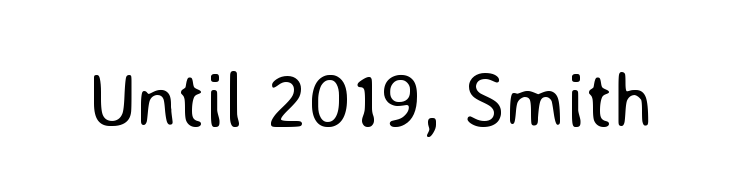
The typeface has the unassuming heft of standard copy or less. In terms of posture, this sample is upright. Students, note that the glyphs here touch the page at normal intervals. A clean baseline with only descenders dipping below it.
